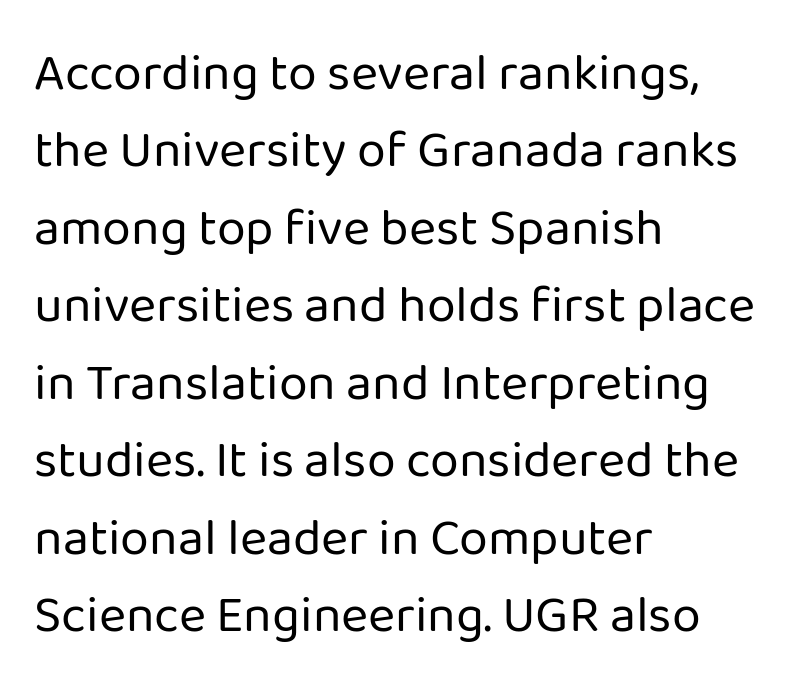
Q: Is the text bold? A: No.
Q: Is the text italic (slanted)? A: No, it is upright.
Q: Is the typeface a serif or a sans-serif typeface? A: Sans-serif.
Q: Is the text underlined? A: No.
Q: How is the paragraph aligned? A: Left-aligned.
Q: Is the spacing between letters normal or unusually wide? A: Normal.
Q: Is the spacing between lines tight, normal or loose? A: Normal.
Q: Width (condensed, normal, or wide)? A: Normal.
Q: Stroke contrast? A: Low.
Q: x-height? A: Medium.
Q: Monospaced? A: No.
